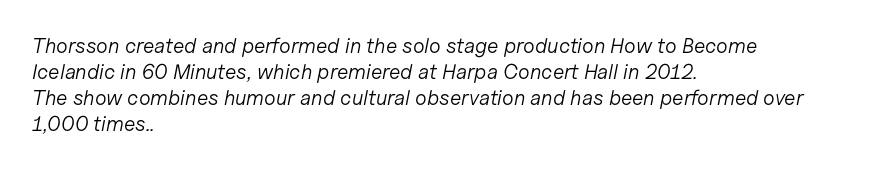
The image shows 21 px text type, italic (leaning right); set left-aligned, line spacing 1.24x, normal letter spacing, not underlined.
